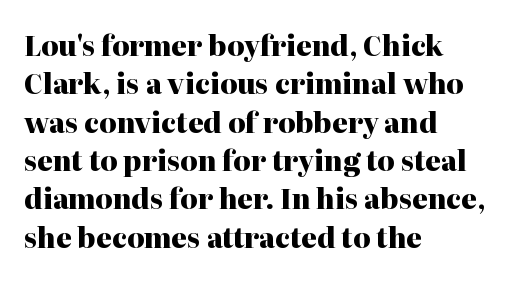
Glyph-to-glyph distance matches everyday printed text. Notice how thick the strokes are: this is what a full bold looks like. A normal amount of white space separates one row of letters from the next. Only glyphs here, with clear space below each row. Vertical strokes here are truly vertical.
